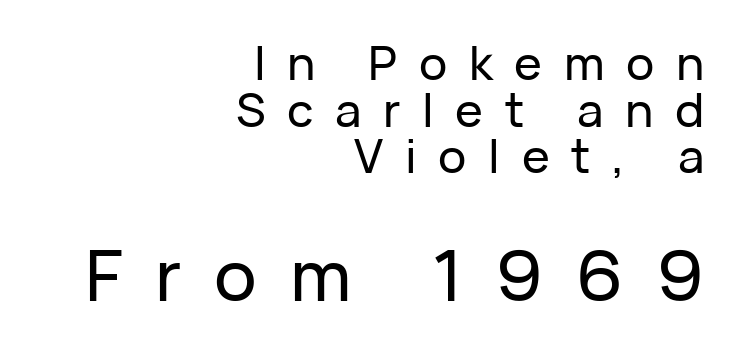
Nope, not italic — everything's standing straight. Summary of vertical rhythm: compact, with narrow interline spacing. Proportional: the letters do not fall into vertical columns. Unlike a traditional serif, this face leaves its strokes unadorned. Compared with a flush-left layout, this one pins lines to the opposite, right side.
